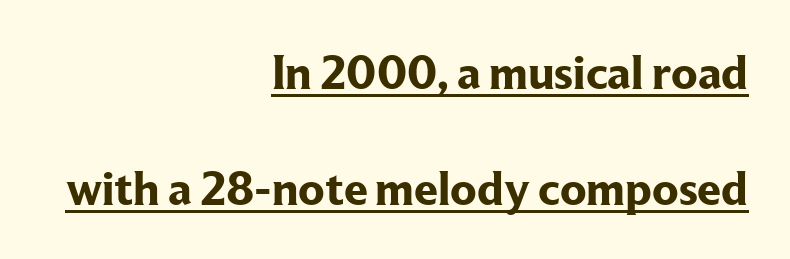
The image shows 48 px bold serif type, upright; set right-aligned, loose line spacing (2.42x), normal letter spacing, underlined; low stroke contrast and a medium x-height.
